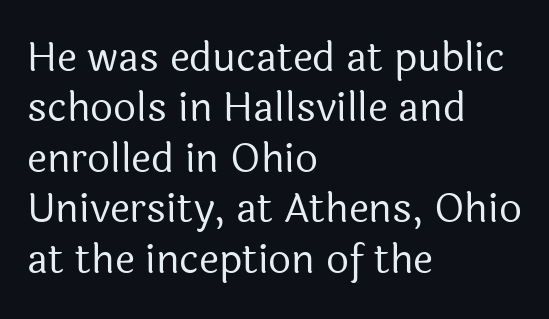
The image shows 40 px regular-weight sans-serif type, upright; set left-aligned, normal line spacing (1.26x), normal letter spacing, not underlined; a medium x-height.
